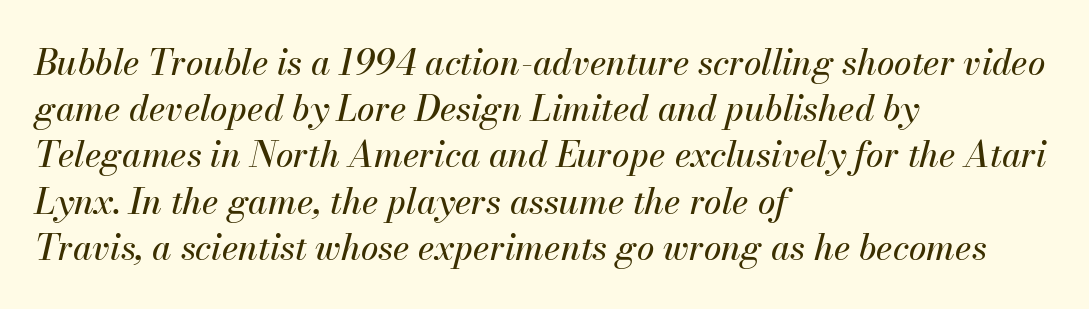
{"italic": "yes", "lean": "right", "slant_degrees": 13, "width": "normal", "stroke_contrast": "medium", "x_height": "small", "monospaced": "no", "underline": "no", "align": "left", "line_spacing": "normal", "line_spacing_ratio": 1.32, "letter_spacing": "normal", "letter_spacing_em": 0.0, "glyph_px": 35}
